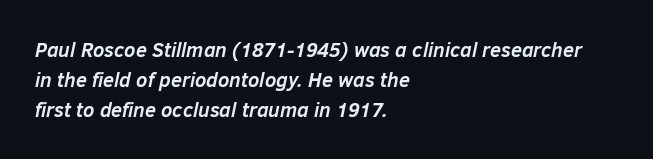
{"italic": "yes", "lean": "right", "slant_degrees": 12, "bold": "yes", "underline": "no", "align": "left", "line_spacing": "normal", "line_spacing_ratio": 1.51, "letter_spacing": "normal", "letter_spacing_em": 0.0, "glyph_px": 20}
